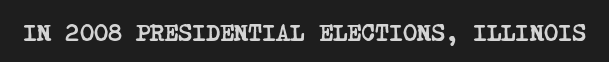
Standard letterfit; no display-style spreading of the glyphs. What weight is shown? A full bold with thick strokes. Has an underline been added? It has not.
